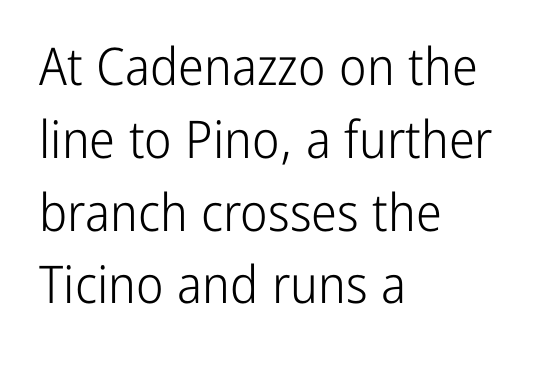
The image shows 52 px light, condensed sans-serif type, upright; set left-aligned, normal line spacing (1.4x), normal letter spacing, not underlined; low stroke contrast and a medium x-height.
